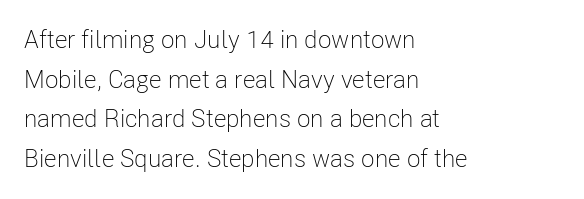
The image shows 25 px text type, upright; set left-aligned, normal line spacing (1.59x), normal letter spacing, not underlined.
